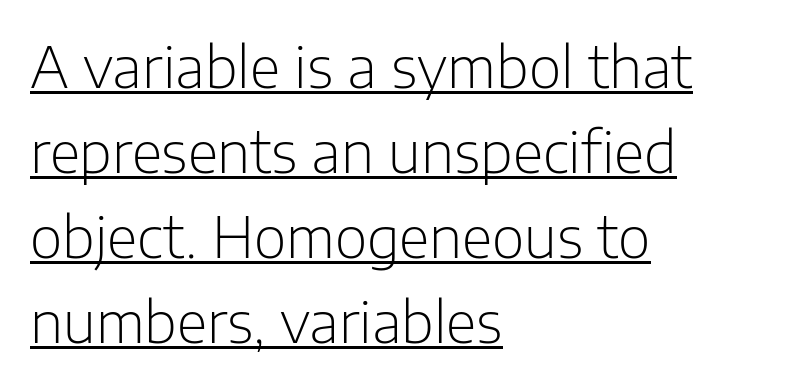
Q: Is the text bold? A: No.
Q: Is the text italic (slanted)? A: No, it is upright.
Q: Is the typeface a serif or a sans-serif typeface? A: Sans-serif.
Q: Is the text underlined? A: Yes.
Q: How is the paragraph aligned? A: Left-aligned.
Q: Is the spacing between letters normal or unusually wide? A: Normal.
Q: Is the spacing between lines tight, normal or loose? A: Normal.
Q: Width (condensed, normal, or wide)? A: Normal.
Q: Stroke contrast? A: Low.
Q: x-height? A: Medium.
Q: Monospaced? A: No.
